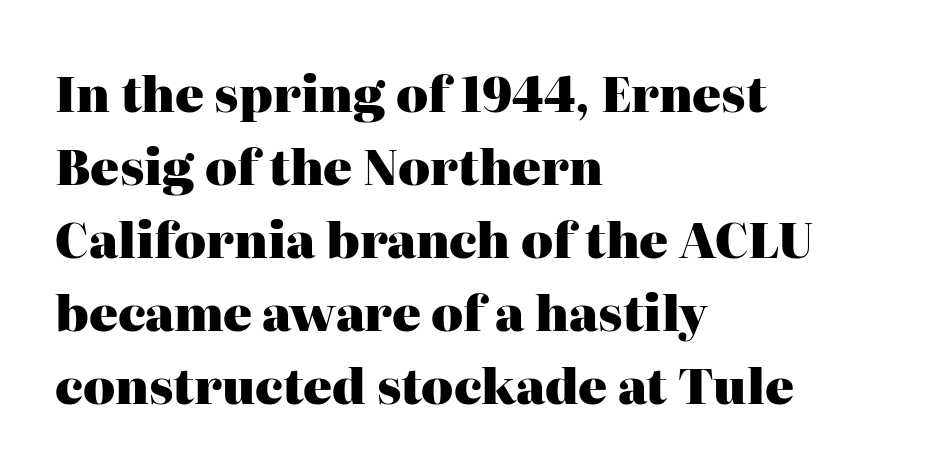
{"serif": "yes", "italic": "no", "bold": "yes", "weight": "heavy", "width": "normal", "stroke_contrast": "high", "x_height": "medium", "monospaced": "no", "underline": "no", "align": "left", "line_spacing": "normal", "line_spacing_ratio": 1.52, "letter_spacing": "normal", "letter_spacing_em": 0.0, "glyph_px": 48}
